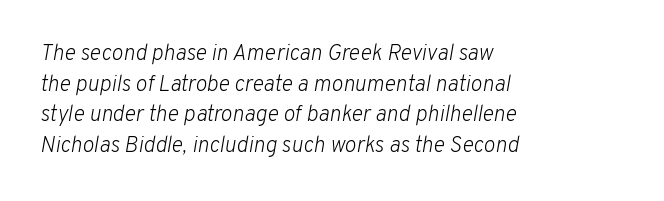
A quiet, ordinary-to-light weight characterises the typeface. The letters sit at their default tracking, neither squeezed nor spread. Leading matches the norm, producing a regular column. Honestly, there is no underline to notice here at all. Compared with a centered layout, this one pins lines to the left instead. The face used here has a pronounced slope to its letters.
